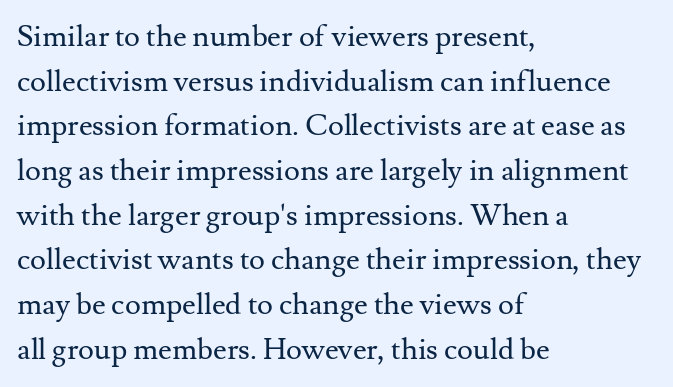
Q: Is the text bold? A: No.
Q: Is the text italic (slanted)? A: No, it is upright.
Q: Is the typeface a serif or a sans-serif typeface? A: Serif.
Q: Is the text underlined? A: No.
Q: How is the paragraph aligned? A: Left-aligned.
Q: Is the spacing between letters normal or unusually wide? A: Normal.
Q: Is the spacing between lines tight, normal or loose? A: Normal.
Q: Width (condensed, normal, or wide)? A: Normal.
Q: Stroke contrast? A: Medium.
Q: x-height? A: Small.
Q: Monospaced? A: No.
